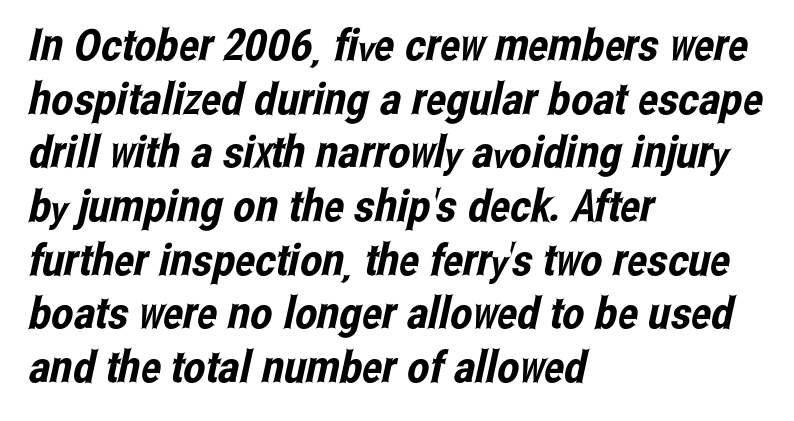
Q: Is the typeface a serif or a sans-serif typeface? A: Sans-serif.
Q: Is the text underlined? A: No.
Q: How is the paragraph aligned? A: Left-aligned.
Q: Is the spacing between letters normal or unusually wide? A: Normal.
Q: Width (condensed, normal, or wide)? A: Condensed.
Q: Stroke contrast? A: Low.
Q: x-height? A: Medium.
Q: Monospaced? A: No.
